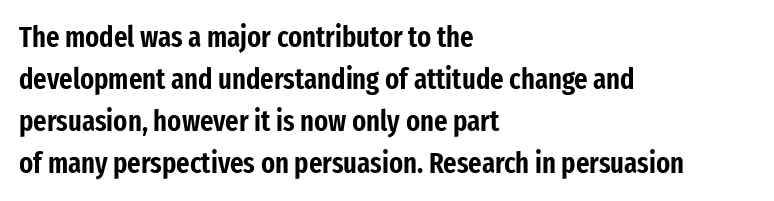
The image shows 29 px condensed sans-serif type, upright; set left-aligned, normal line spacing (1.45x), normal letter spacing, not underlined; low stroke contrast and a medium x-height.
